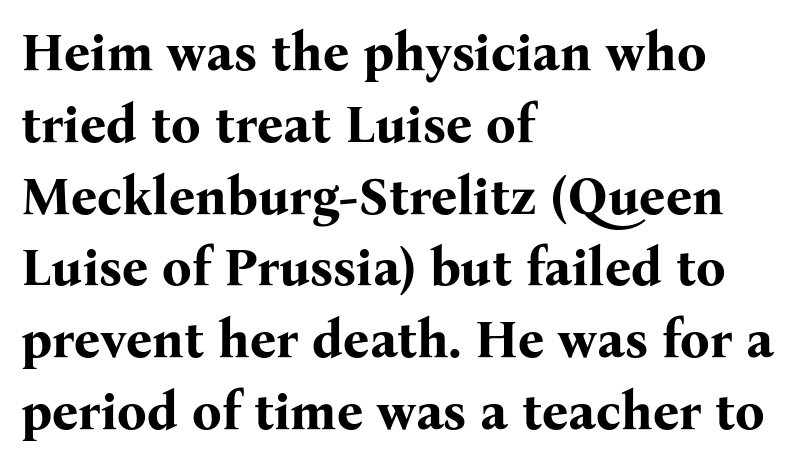
Upright lettering throughout. Words appear dense and cohesive because spacing is normal. Set as a true bold cut, around the 700 mark. You could not count columns in this text — the font is proportionally spaced. The passage is arranged the way most books set body copy — flush left.
